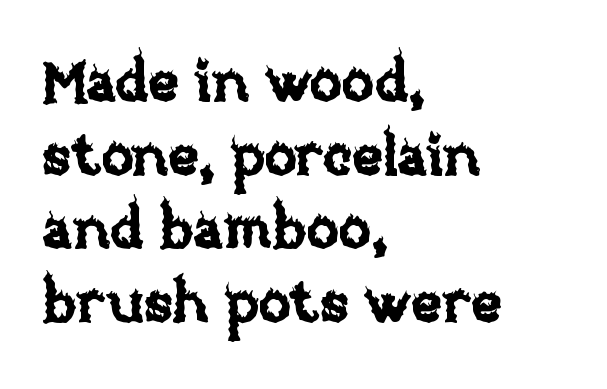
Q: Is the text italic (slanted)? A: No, it is upright.
Q: Is the text underlined? A: No.
Q: How is the paragraph aligned? A: Left-aligned.
Q: Is the spacing between letters normal or unusually wide? A: Normal.
Q: Is the spacing between lines tight, normal or loose? A: Normal.
Q: Width (condensed, normal, or wide)? A: Normal.
Q: Stroke contrast? A: Low.
Q: x-height? A: Large.
Q: Monospaced? A: No.
